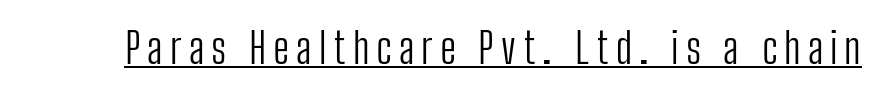
Q: Is the text bold? A: No.
Q: Is the text italic (slanted)? A: No, it is upright.
Q: Is the typeface a serif or a sans-serif typeface? A: Sans-serif.
Q: Is the text underlined? A: Yes.
Q: Width (condensed, normal, or wide)? A: Condensed.
Q: Stroke contrast? A: Low.
Q: x-height? A: Medium.
Q: Monospaced? A: No.
